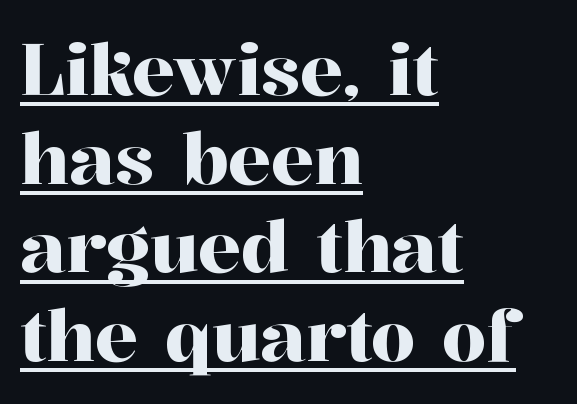
The image shows 71 px serif type, upright; set left-aligned, normal line spacing (1.25x), normal letter spacing, underlined; high stroke contrast and a medium x-height.
